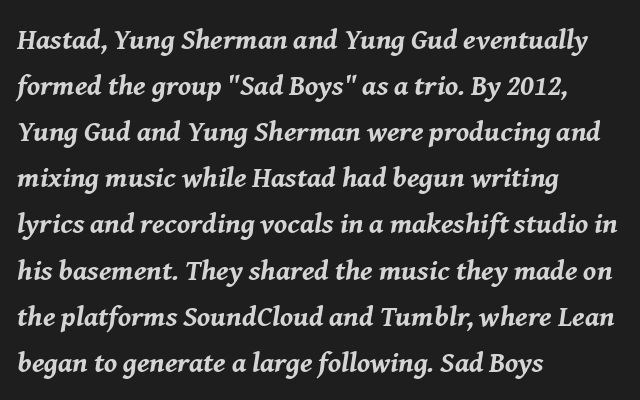
The image shows 29 px bold type, italic (leaning right); set left-aligned, normal line spacing (1.59x), normal letter spacing, not underlined; medium stroke contrast and a medium x-height.
